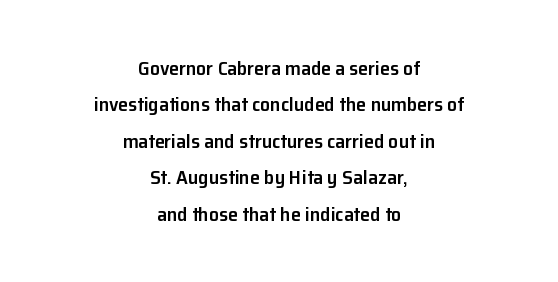
The image shows 20 px text type, upright; set centered, line spacing 1.82x, normal letter spacing, not underlined.
